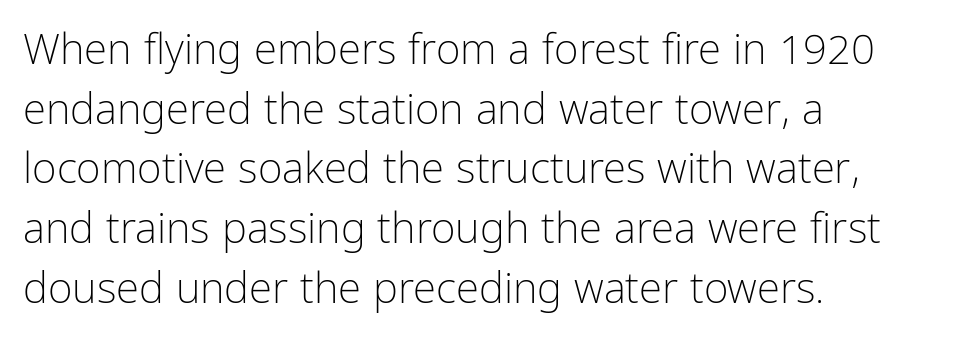
Stem width sits at or under what a default text font uses. Students, note that the glyphs here touch the page at normal intervals. Nope, no serifs anywhere on these letters. Normally led — the rows are evenly, conventionally spaced. Horizontally, the lines are justified to the leading edge only. A bare baseline throughout the passage.
